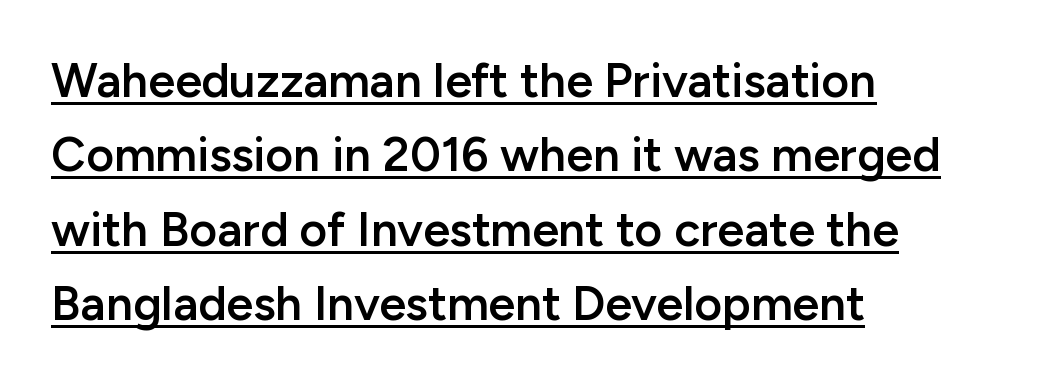
Short note: letters normally spaced. Italic: no, the glyphs are upright roman. Whoever set this chose a conventional vertical rhythm. A baseline rule has been typeset under these characters.
